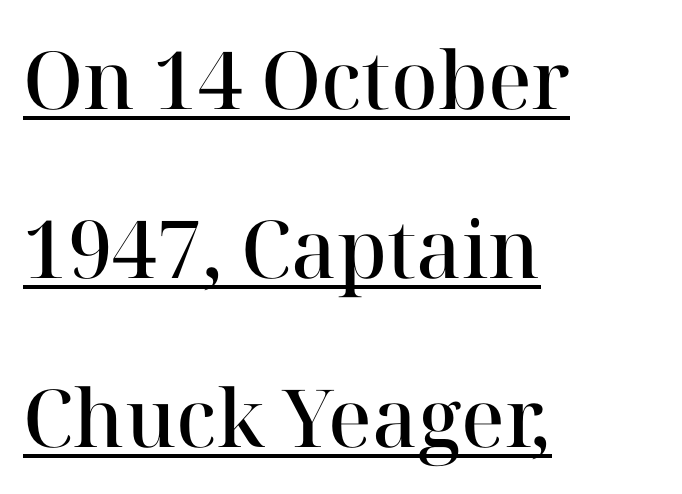
{"serif": "yes", "italic": "no", "bold": "semi", "weight": "semibold", "width": "normal", "stroke_contrast": "high", "x_height": "medium", "monospaced": "no", "underline": "yes", "align": "left", "line_spacing": "loose", "line_spacing_ratio": 2.11, "letter_spacing": "normal", "letter_spacing_em": 0.0, "glyph_px": 80}
